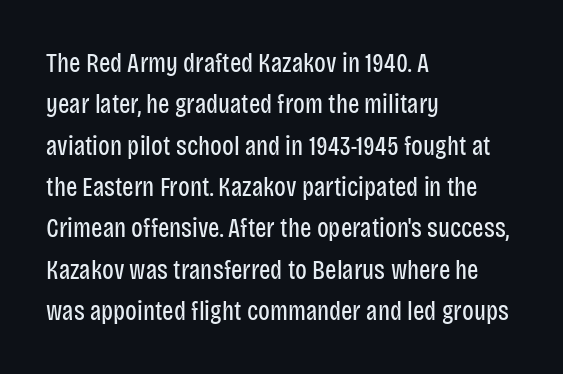
In terms of leading, this rendering sits right in the middle. The lettering stays uniformly vertical, giving the passage a roman look. Decoration check: the copy has no underline. The passage shown is not bold in any degree. How are the letters spaced? Ordinarily, with no added tracking.
